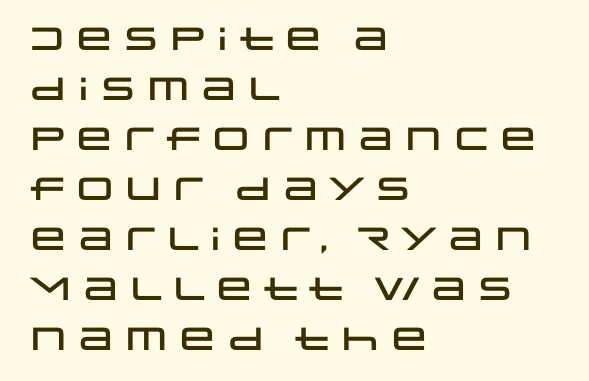
The image shows 32 px wide sans-serif type, upright; set left-aligned, normal line spacing (1.56x), normal letter spacing, not underlined; low stroke contrast and a large x-height.
